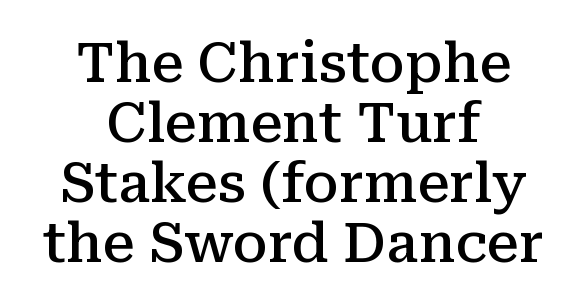
{"serif": "yes", "italic": "no", "bold": "semi", "weight": "semibold", "width": "normal", "stroke_contrast": "medium", "x_height": "medium", "monospaced": "no", "underline": "no", "align": "center", "line_spacing": "tight", "line_spacing_ratio": 1.11, "letter_spacing": "normal", "letter_spacing_em": 0.0, "glyph_px": 54}
